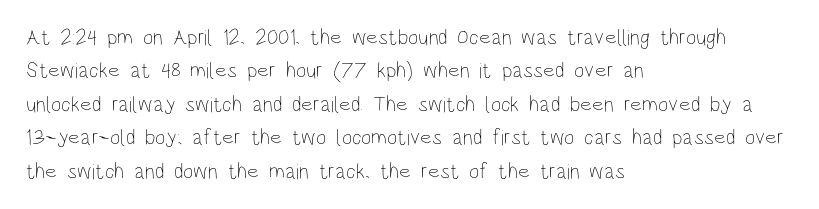
Summary of vertical rhythm: regular, with standard interline spacing. No extra ink here — the face is not bold. Quick note: not italic, upright. Horizontal alignment here is leftward, the default for most running prose.
